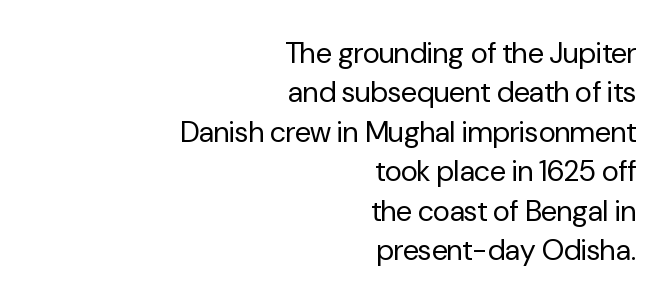
The image shows 29 px regular-weight sans-serif type, upright; set right-aligned, normal line spacing (1.36x), normal letter spacing, not underlined; low stroke contrast and a medium x-height.
